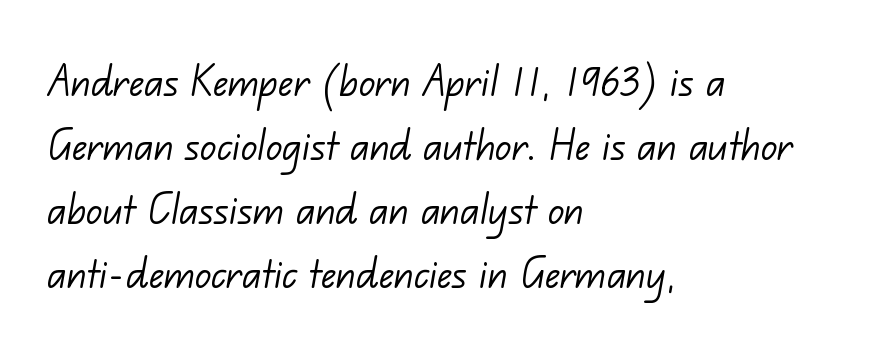
The image shows 50 px light sans-serif type; set left-aligned, normal line spacing (1.28x), normal letter spacing, not underlined; low stroke contrast and a small x-height.
